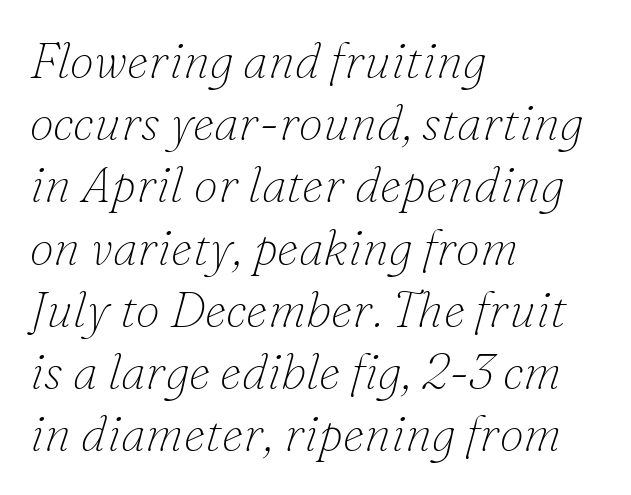
{"serif": "yes", "italic": "yes", "lean": "right", "slant_degrees": 16, "bold": "no", "weight": "thin", "width": "normal", "stroke_contrast": "low", "x_height": "small", "monospaced": "no", "underline": "no", "align": "left", "line_spacing": "normal", "line_spacing_ratio": 1.27, "letter_spacing": "normal", "letter_spacing_em": 0.0, "glyph_px": 49}
